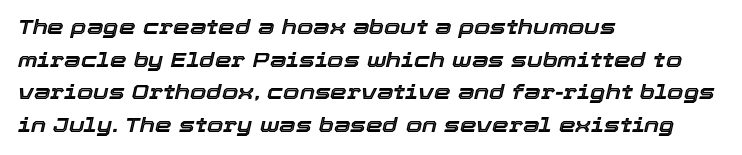
Leading: standard. Decoration check: the copy has no underline. In terms of posture, this sample is oblique. Where is the straight margin? On the left. Standard letterfit; no display-style spreading of the glyphs.
